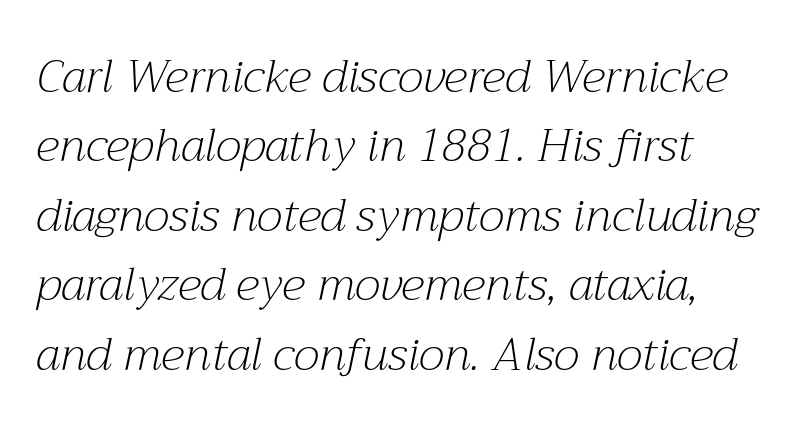
{"serif": "yes", "italic": "yes", "lean": "right", "slant_degrees": 12, "bold": "no", "weight": "light", "width": "normal", "stroke_contrast": "medium", "x_height": "medium", "monospaced": "no", "underline": "no", "line_spacing": "normal", "line_spacing_ratio": 1.51, "letter_spacing": "normal", "letter_spacing_em": 0.0, "glyph_px": 46}
